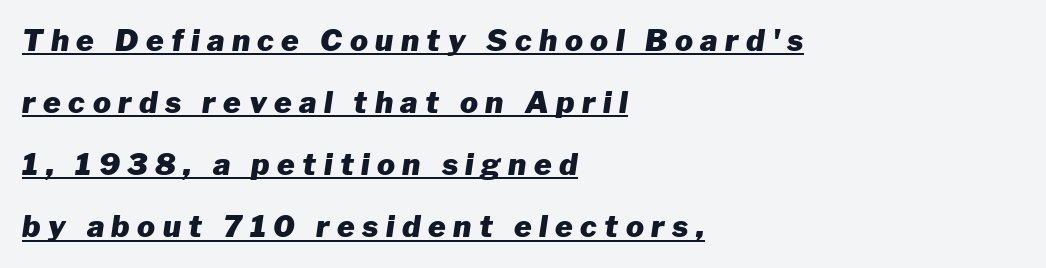
Q: Is the text bold? A: Yes.
Q: Is the text italic (slanted)? A: Yes, it leans right by about 8 degrees.
Q: Is the text underlined? A: Yes.
Q: How is the paragraph aligned? A: Left-aligned.
Q: Is the spacing between letters normal or unusually wide? A: Unusually wide.
Q: Is the spacing between lines tight, normal or loose? A: Loose.
Q: Width (condensed, normal, or wide)? A: Normal.
Q: Stroke contrast? A: Low.
Q: x-height? A: Medium.
Q: Monospaced? A: No.
